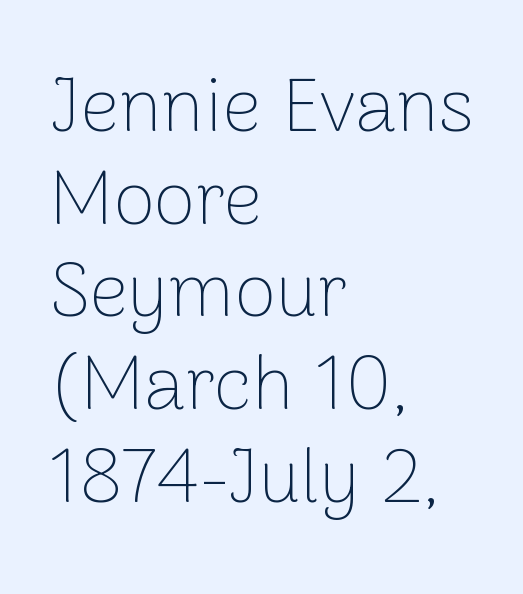
Q: Is the text bold? A: No.
Q: Is the text italic (slanted)? A: No, it is upright.
Q: Is the typeface a serif or a sans-serif typeface? A: Sans-serif.
Q: Is the text underlined? A: No.
Q: How is the paragraph aligned? A: Left-aligned.
Q: Is the spacing between letters normal or unusually wide? A: Normal.
Q: Width (condensed, normal, or wide)? A: Normal.
Q: Stroke contrast? A: Low.
Q: x-height? A: Medium.
Q: Monospaced? A: No.
